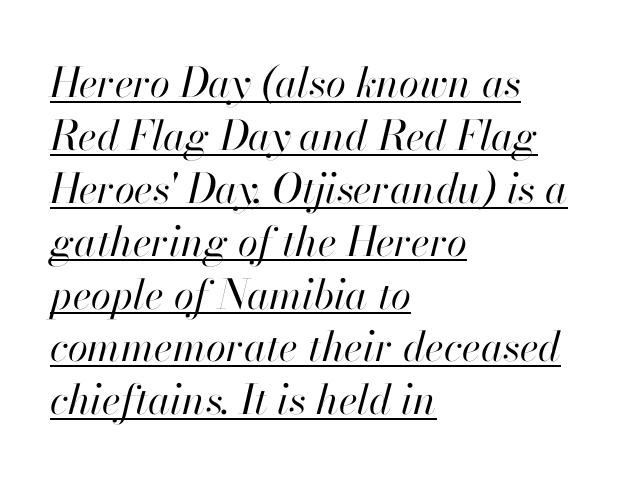
The image shows 41 px regular-weight type, italic (leaning right); set left-aligned, normal line spacing (1.29x), normal letter spacing, underlined; high stroke contrast and a small x-height.
